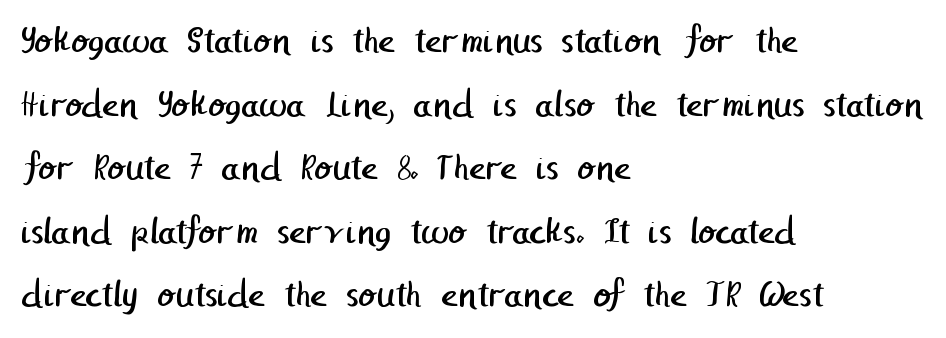
Students, note that the glyphs here touch the page at normal intervals. The font is comparable to plain body text, perhaps lighter. A clean baseline with only descenders dipping below it. In terms of leading, this rendering sits right in the middle. What kind of face is this? One without serifs — a sans. In CSS terms this would be text-align: left.
